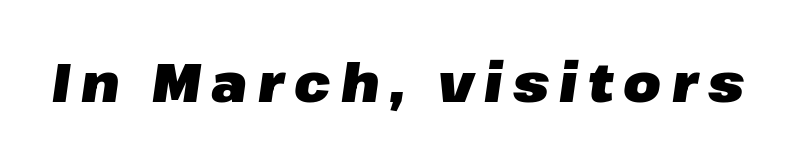
This is heavy type, rendered in bold. Type without underlining. Proportional: the letters do not fall into vertical columns. Rendered with sloped, italic letterforms.
